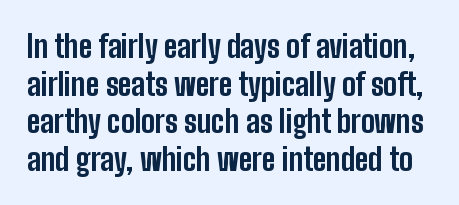
Only glyphs here, with clear space below each row. Thick stems and heavy bowls — unmistakably bold. This sample uses plain, unmodified letter spacing. Check where the strokes stop: nothing finishes them off — pure sans. No italicization has been applied; the sample stays upright. Proportional: the letters do not fall into vertical columns.
